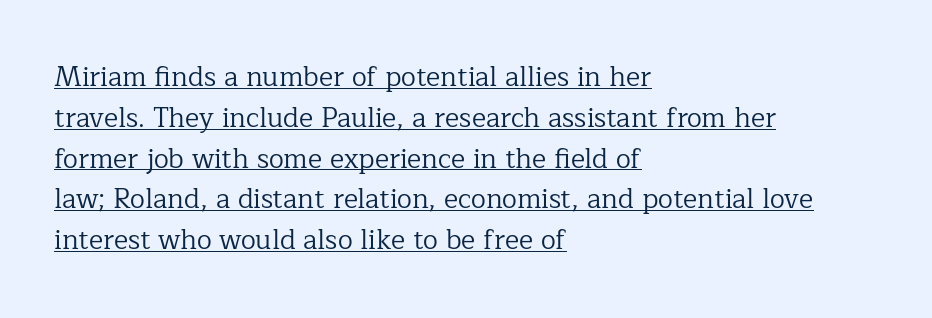
{"italic": "no", "bold": "no", "underline": "yes", "align": "left", "line_spacing": "normal", "line_spacing_ratio": 1.51, "letter_spacing": "normal", "letter_spacing_em": 0.0, "glyph_px": 27}
